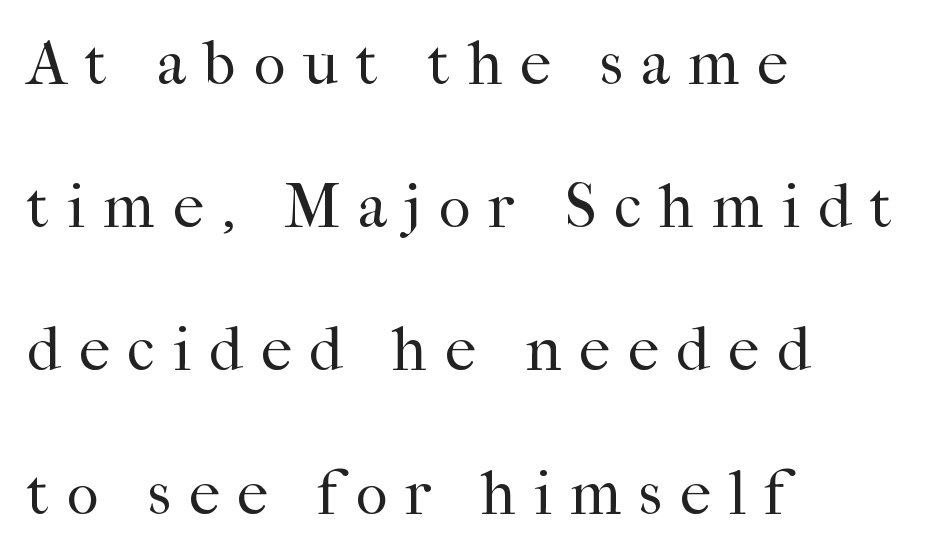
The typeface has the unassuming heft of standard copy or less. The tracking jumps out immediately: characters are airy and widely separated. Proportional: the letters do not fall into vertical columns. In terms of posture, this sample is upright.
